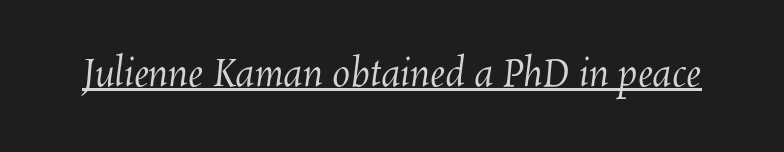
The image shows 36 px regular-weight type; set normal letter spacing, underlined; medium stroke contrast and a medium x-height.
